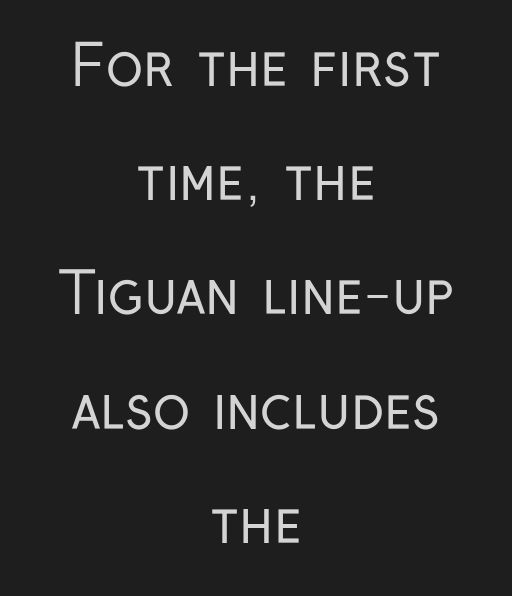
{"serif": "no", "italic": "no", "bold": "no", "weight": "regular", "width": "condensed", "stroke_contrast": "low", "x_height": "medium", "monospaced": "no", "underline": "no", "align": "center", "line_spacing": "loose", "line_spacing_ratio": 2.04, "letter_spacing": "normal", "letter_spacing_em": 0.0, "glyph_px": 56}
